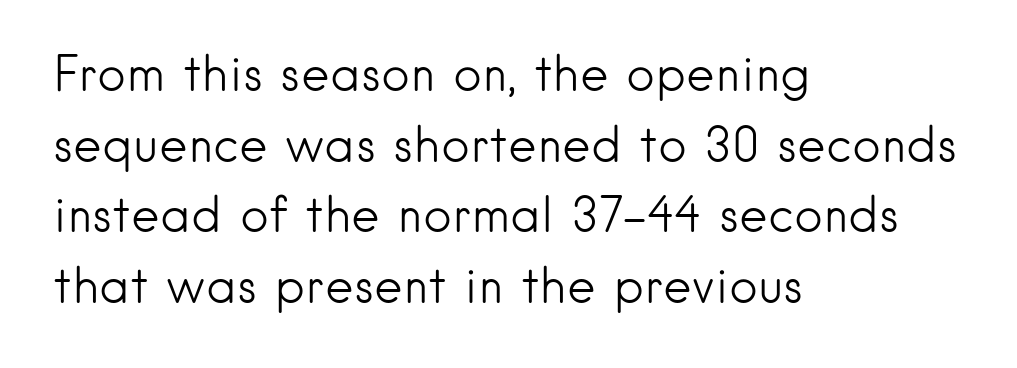
{"serif": "no", "italic": "no", "bold": "no", "weight": "light", "width": "normal", "stroke_contrast": "low", "x_height": "small", "monospaced": "no", "underline": "no", "align": "left", "line_spacing": "normal", "line_spacing_ratio": 1.44, "letter_spacing": "normal", "letter_spacing_em": 0.0, "glyph_px": 49}
